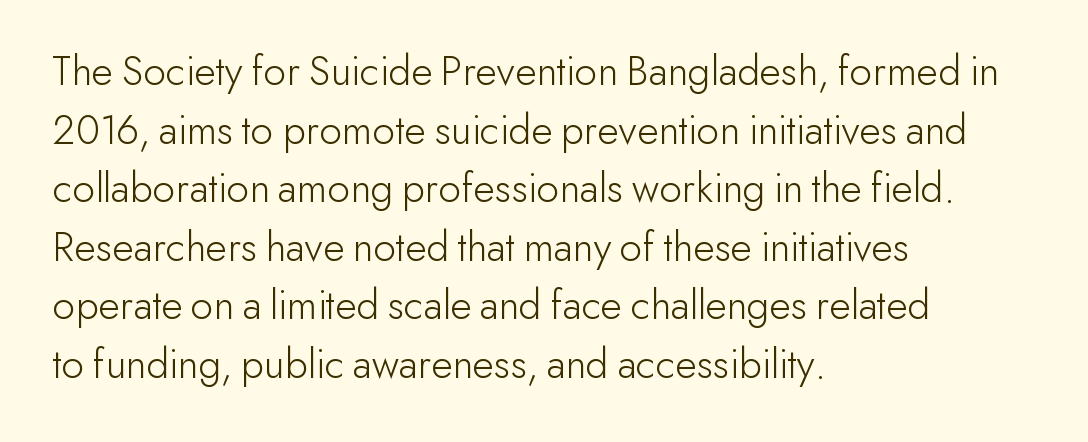
Here the designer chose a conventional face with non-uniform glyph widths. Spacing between characters is what you'd get straight out of the box. This sample keeps an unexceptional amount of space between lines. Horizontally, the lines are justified to the leading edge only. A roman cut, with each character standing at attention. This reads as an unemphasized weight, regular at the heaviest.
